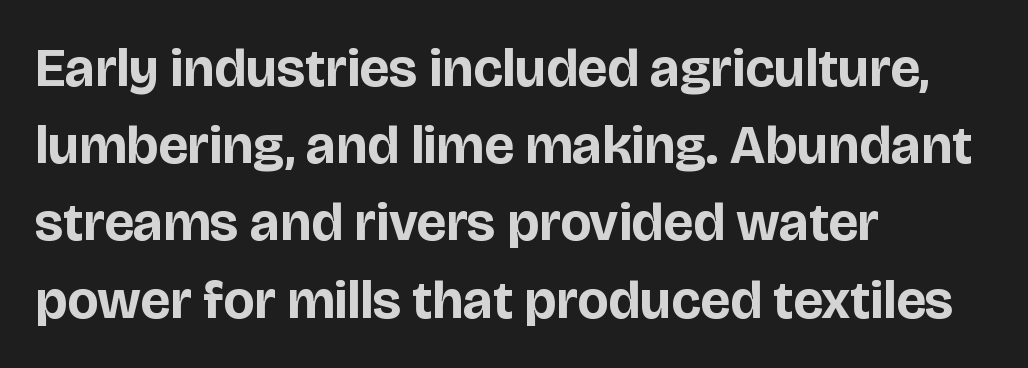
Tracking here is standard; glyphs follow each other at the usual distance. Style check: upright. Beneath every word, the page is bare. Note the varied advance widths — an 'i' is clearly narrower than an 'm'. The lines in this sample share a left origin and differ only in where they stop. Caption: bold face, heavy strokes.
